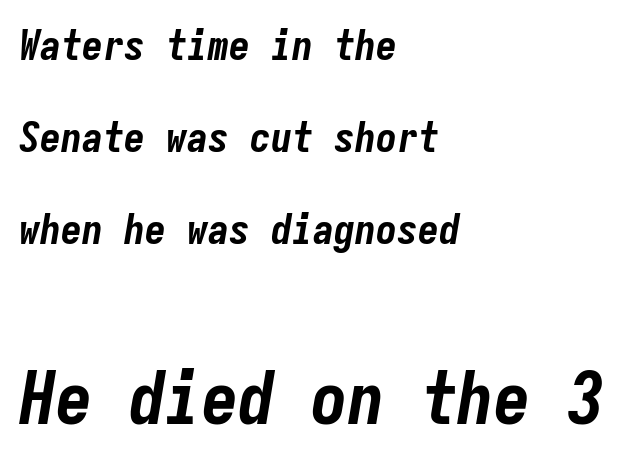
The image shows 73 px bold, condensed type, italic (leaning right), monospaced; set left-aligned, loose line spacing (2.19x), normal letter spacing, not underlined; the second (bottom) block is 1.74x larger; low stroke contrast and a medium x-height.
